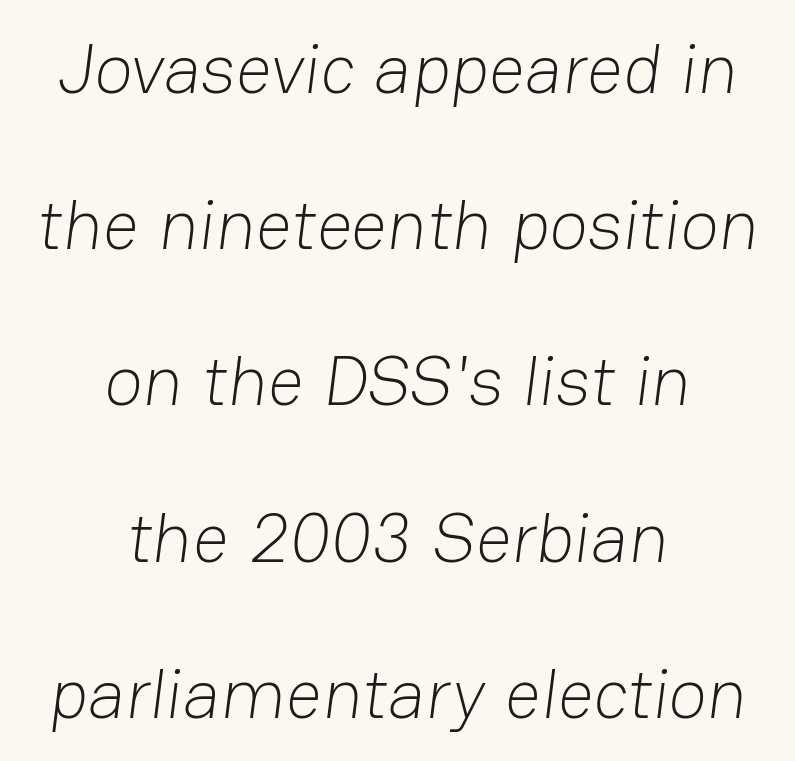
{"serif": "no", "bold": "no", "weight": "light", "width": "normal", "stroke_contrast": "low", "x_height": "medium", "monospaced": "no", "underline": "no", "align": "center", "line_spacing": "loose", "line_spacing_ratio": 2.2, "letter_spacing": "normal", "letter_spacing_em": 0.0, "glyph_px": 71}
